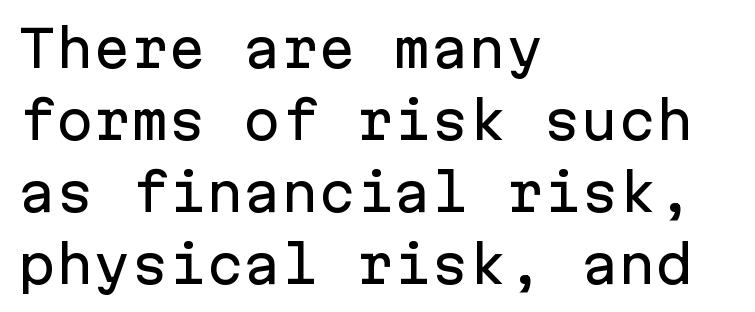
The image shows 50 px sans-serif type, upright, monospaced; set left-aligned, normal line spacing (1.44x), normal letter spacing, not underlined; low stroke contrast and a medium x-height.
